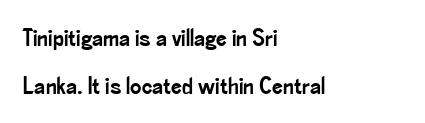
{"italic": "no", "underline": "no", "align": "left", "line_spacing": "loose", "line_spacing_ratio": 1.99, "letter_spacing": "normal", "letter_spacing_em": 0.0, "glyph_px": 24}
